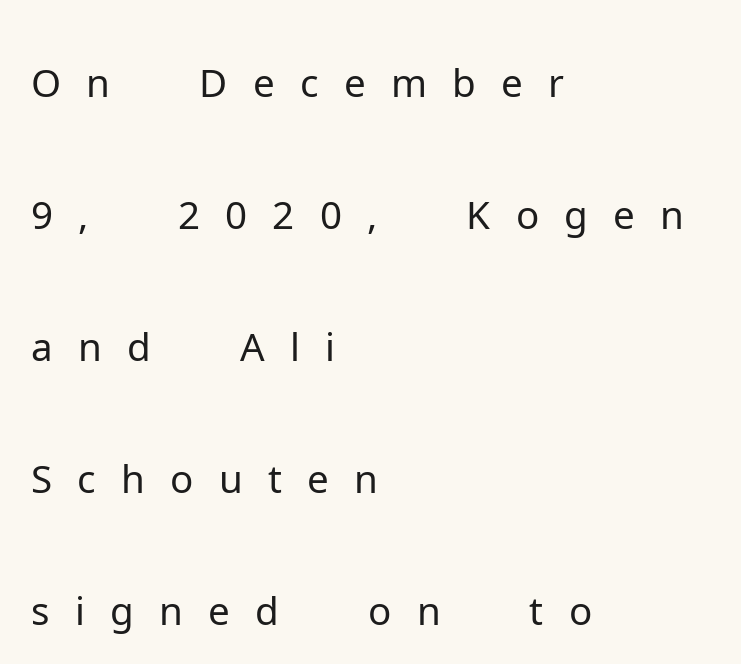
Characters remain perfectly vertical along every line. Is the block centered? No — it sits flush against the left margin. Each stroke keeps to a modest, everyday thickness or less. What kind of face is this? One without serifs — a sans. The baseline area is clear. Someone cranked the tracking dial way up on this one.
